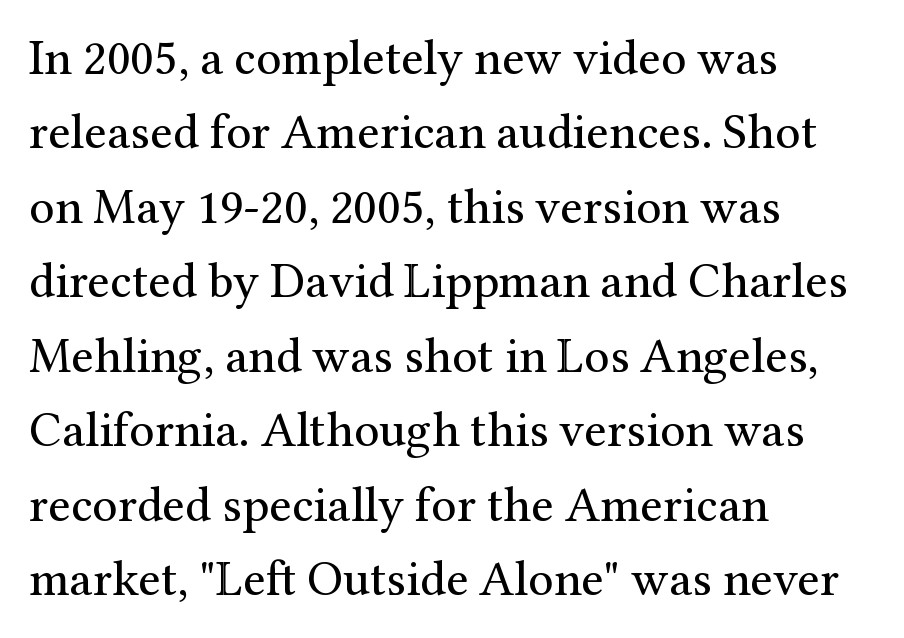
{"serif": "yes", "italic": "no", "bold": "no", "weight": "regular", "width": "normal", "stroke_contrast": "medium", "x_height": "medium", "monospaced": "no", "underline": "no", "align": "left", "line_spacing": "normal", "line_spacing_ratio": 1.49, "letter_spacing": "normal", "letter_spacing_em": 0.0, "glyph_px": 50}
